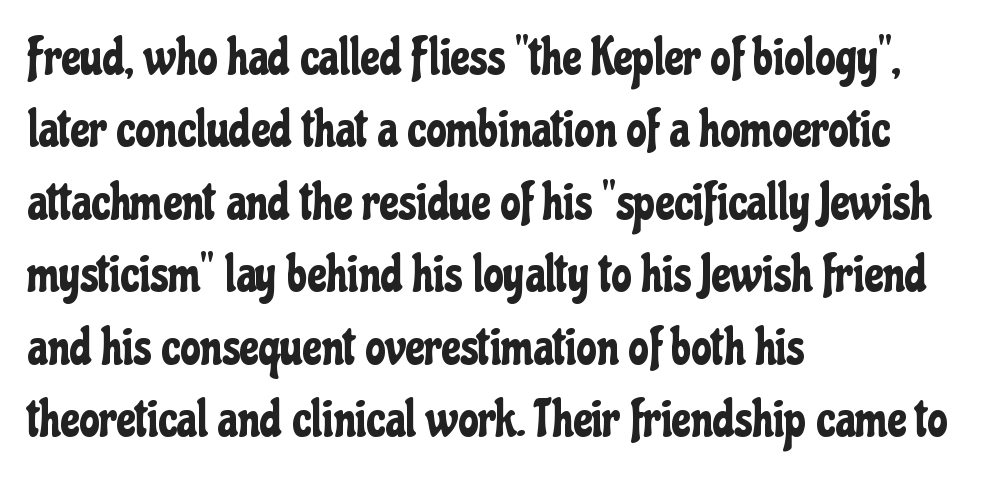
{"serif": "no", "italic": "no", "width": "condensed", "stroke_contrast": "low", "x_height": "medium", "monospaced": "no", "underline": "no", "align": "left", "line_spacing": "normal", "line_spacing_ratio": 1.42, "letter_spacing": "normal", "letter_spacing_em": 0.0, "glyph_px": 51}
